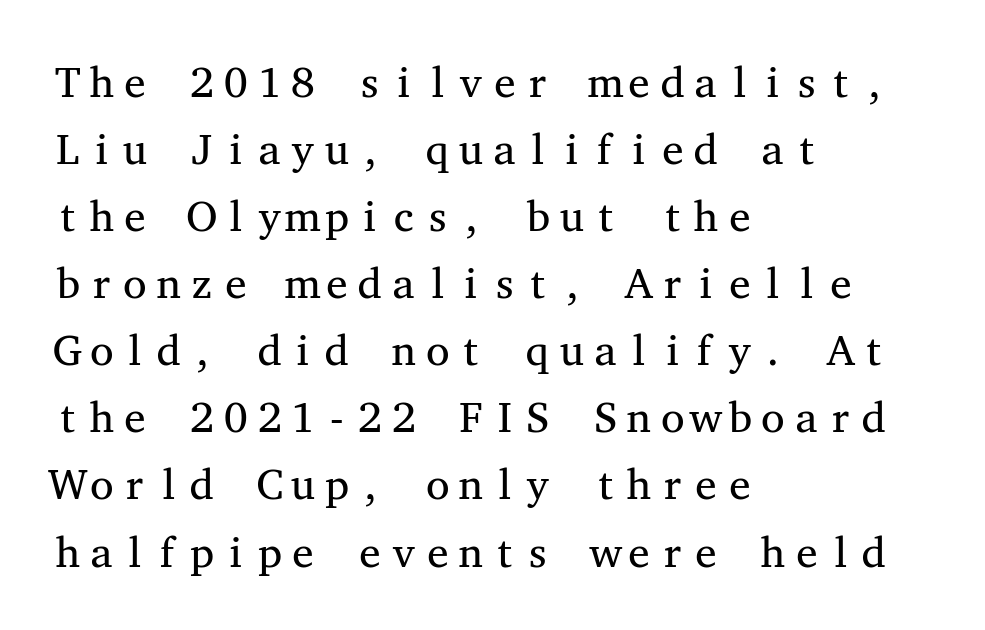
The image shows 43 px regular-weight, wide serif type, upright, monospaced; set left-aligned, normal line spacing (1.56x), normal letter spacing, not underlined; medium stroke contrast and a medium x-height.
